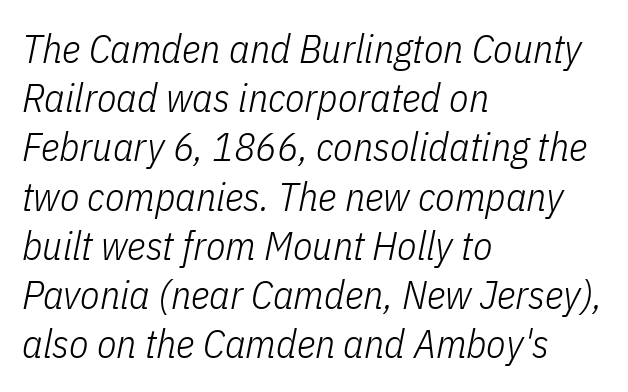
Q: Is the text bold? A: No.
Q: Is the text italic (slanted)? A: Yes, it leans right by about 11 degrees.
Q: Is the text underlined? A: No.
Q: How is the paragraph aligned? A: Left-aligned.
Q: Is the spacing between letters normal or unusually wide? A: Normal.
Q: Width (condensed, normal, or wide)? A: Condensed.
Q: Stroke contrast? A: Low.
Q: x-height? A: Medium.
Q: Monospaced? A: No.
